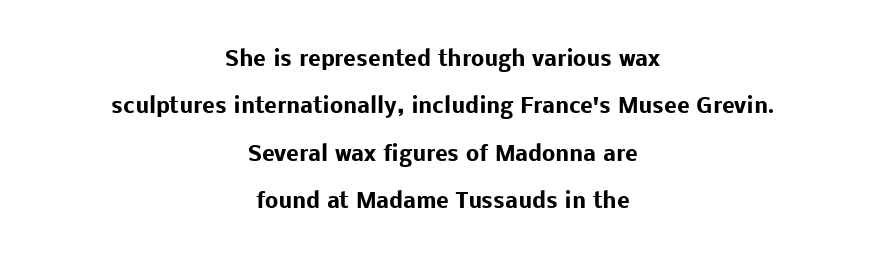
Italic: no, the glyphs are upright roman. The glyphs are unaccompanied by any horizontal stroke below them. This block would shrink considerably if given ordinary leading; it's expanded now. Horizontal alignment here is central, giving a formal, balanced look. As a designer I'd log this as weight 700, bold.
